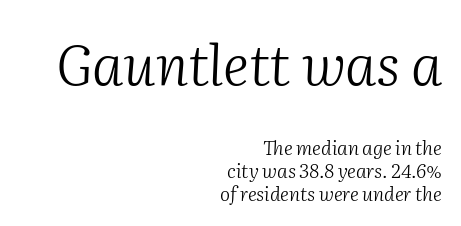
{"serif": "yes", "italic": "yes", "lean": "right", "slant_degrees": 2, "bold": "no", "weight": "light", "width": "normal", "stroke_contrast": "medium", "x_height": "medium", "monospaced": "no", "underline": "no", "align": "right", "line_spacing_ratio": 1.21, "letter_spacing": "normal", "letter_spacing_em": 0.0, "larger_block": "first", "size_ratio": 2.95, "glyph_px": 56}
